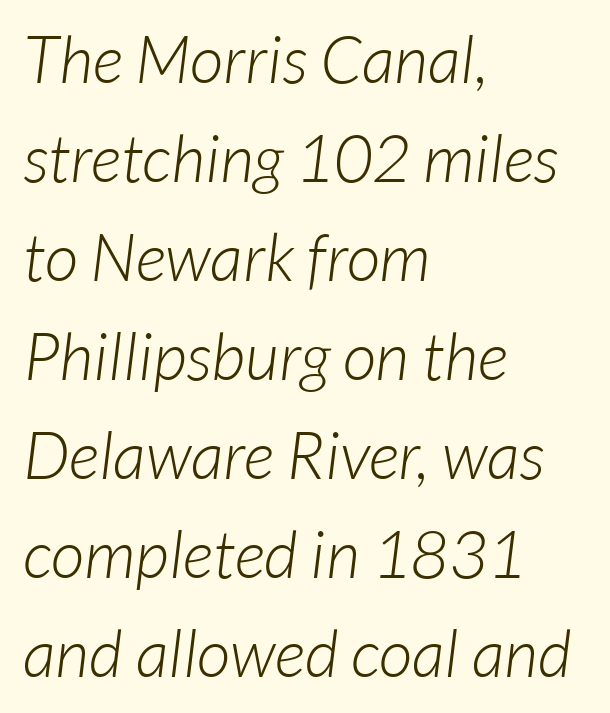
The setting favours the left margin, as ordinary paragraphs usually do. The characters display no serif detailing; their extremities are plain. Is the letter spacing exaggerated? No — it looks like the ordinary default. The space between consecutive lines is moderate.
